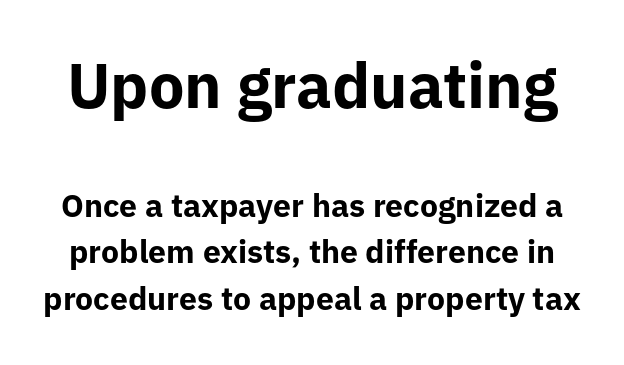
Q: Is the text bold? A: Yes.
Q: Is the text italic (slanted)? A: No, it is upright.
Q: Is the typeface a serif or a sans-serif typeface? A: Sans-serif.
Q: Is the text underlined? A: No.
Q: Is the spacing between letters normal or unusually wide? A: Normal.
Q: Is the spacing between lines tight, normal or loose? A: Normal.
Q: Which block of text is set in a larger size, the first (top) or the second (bottom)? A: The first (top) one.
Q: Width (condensed, normal, or wide)? A: Normal.
Q: Stroke contrast? A: Low.
Q: x-height? A: Medium.
Q: Monospaced? A: No.
